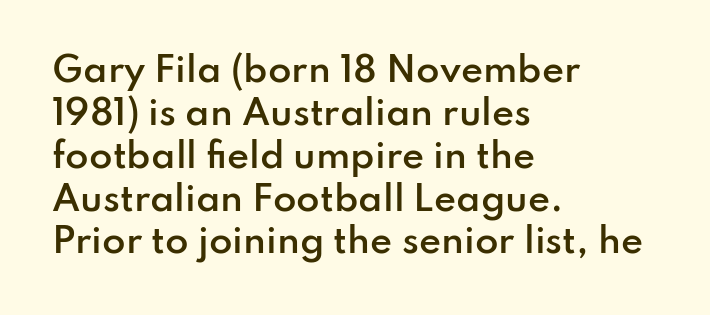
The image shows 34 px semibold sans-serif type, upright; set left-aligned, normal line spacing (1.26x), normal letter spacing, not underlined; low stroke contrast and a small x-height.
